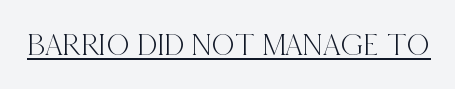
The image shows 32 px condensed serif type, upright; set normal letter spacing, underlined; a large x-height.
